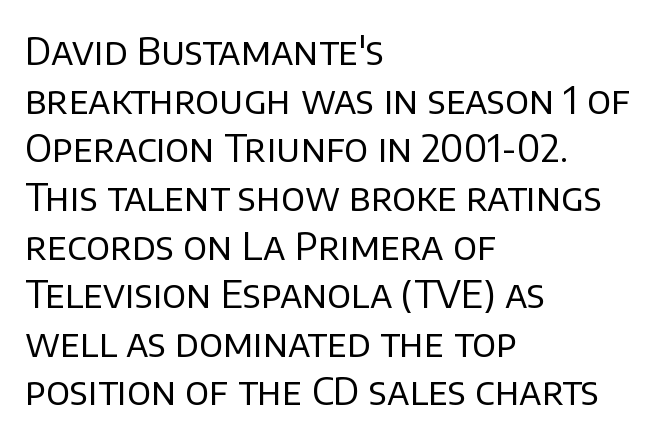
Q: Is the text bold? A: No.
Q: Is the text italic (slanted)? A: No, it is upright.
Q: Is the typeface a serif or a sans-serif typeface? A: Sans-serif.
Q: Is the text underlined? A: No.
Q: How is the paragraph aligned? A: Left-aligned.
Q: Is the spacing between letters normal or unusually wide? A: Normal.
Q: Is the spacing between lines tight, normal or loose? A: Normal.
Q: Width (condensed, normal, or wide)? A: Normal.
Q: Stroke contrast? A: Low.
Q: x-height? A: Large.
Q: Monospaced? A: No.
